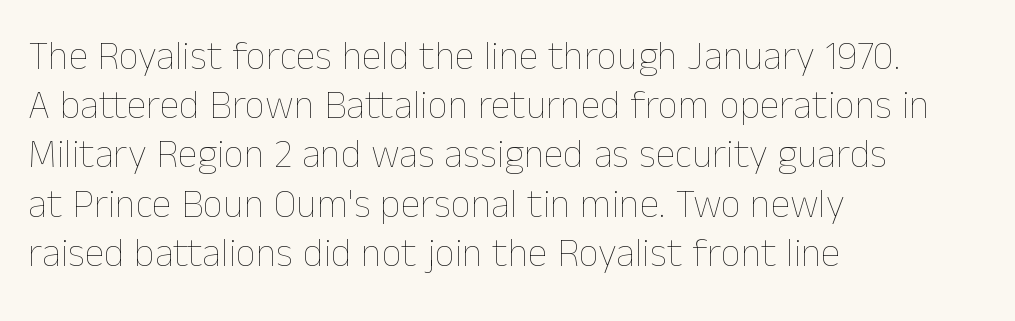
The rendering keeps characters at their native spacing. Rendered with straight, roman letterforms. A typesetter would call this proportional, since set widths differ per character. In CSS terms this would be text-align: left. Just letters on the line, the space beneath them empty.
